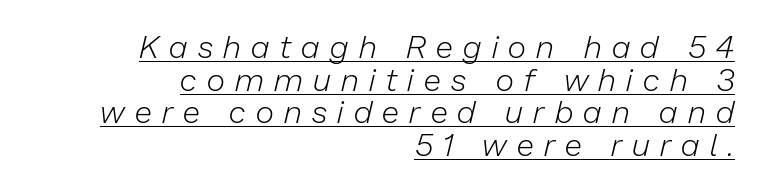
{"italic": "yes", "lean": "right", "slant_degrees": 13, "bold": "no", "weight": "light", "width": "normal", "stroke_contrast": "low", "x_height": "medium", "monospaced": "no", "underline": "yes", "align": "right", "line_spacing": "tight", "line_spacing_ratio": 1.02, "letter_spacing": "wide", "letter_spacing_em": 0.33, "glyph_px": 32}
